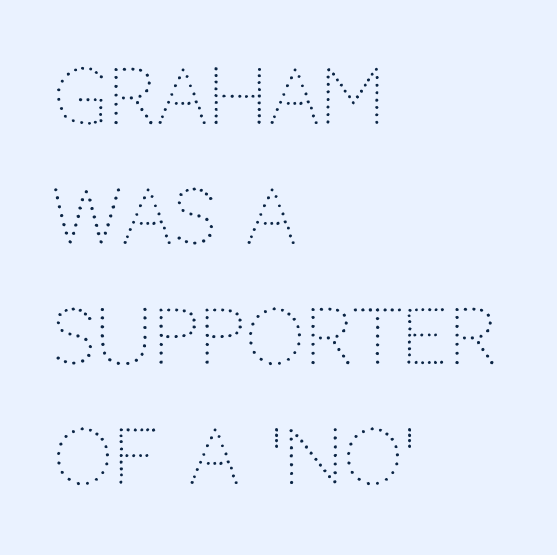
{"serif": "no", "italic": "no", "bold": "no", "weight": "light", "width": "normal", "stroke_contrast": "low", "x_height": "large", "monospaced": "no", "underline": "no", "align": "left", "line_spacing": "normal", "line_spacing_ratio": 1.6, "letter_spacing": "normal", "letter_spacing_em": 0.0, "glyph_px": 75}
